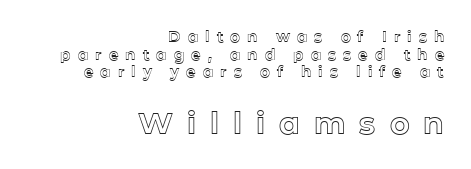
Short note: letters widely spaced. Where is the straight margin? On the right. You get the small type first, then a jump to larger type. The typography opts for an upright posture over an oblique one. Descender tails drop into unmarked territory.
